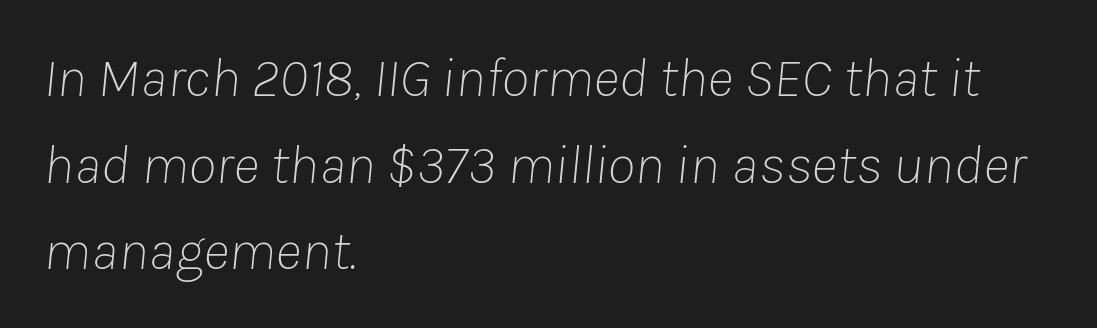
{"italic": "yes", "lean": "right", "slant_degrees": 8, "bold": "no", "weight": "thin", "width": "normal", "stroke_contrast": "low", "x_height": "medium", "monospaced": "no", "underline": "no", "align": "left", "line_spacing": "normal", "line_spacing_ratio": 1.52, "letter_spacing": "normal", "letter_spacing_em": 0.0, "glyph_px": 57}
